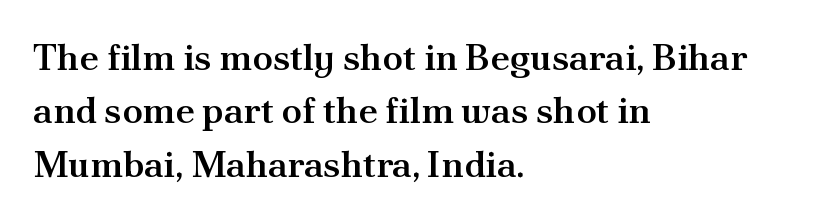
The image shows 37 px semibold serif type, upright; set left-aligned, normal line spacing (1.44x), normal letter spacing, not underlined; medium stroke contrast and a small x-height.
